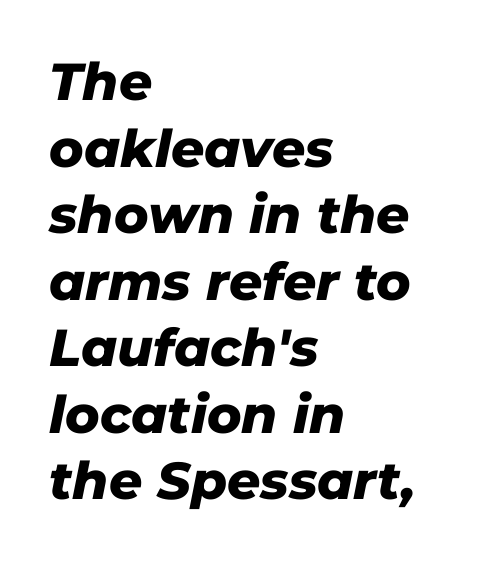
The image shows 52 px heavy type, italic (leaning right); set left-aligned, normal line spacing (1.28x), normal letter spacing, not underlined; low stroke contrast and a medium x-height.
